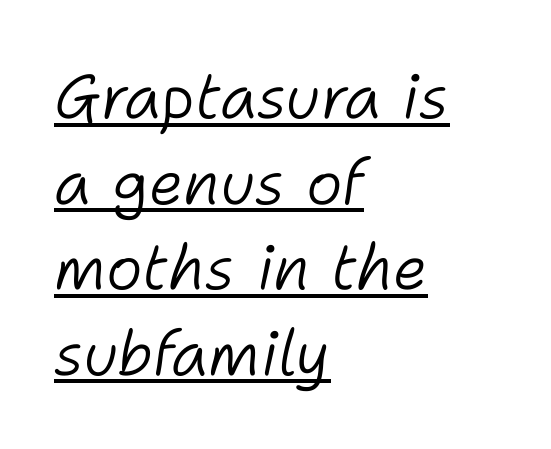
You can tell it's italic because the verticals aren't actually vertical. Each line of the rendering has a horizontal stroke beneath the glyphs. Typeset ragged right — the left edge is the straight one. No extra ink here — the face is not bold. The rendering uses natural spacing where letterforms have individual widths.
